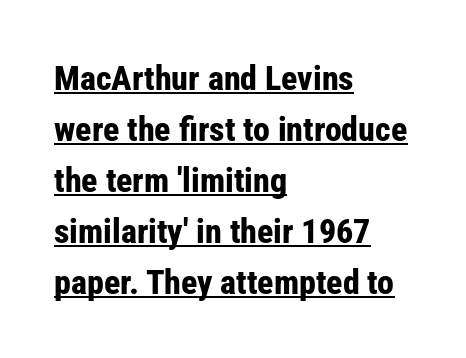
The image shows 34 px bold, condensed sans-serif type, upright; set left-aligned, normal line spacing (1.5x), normal letter spacing, underlined; low stroke contrast and a medium x-height.
